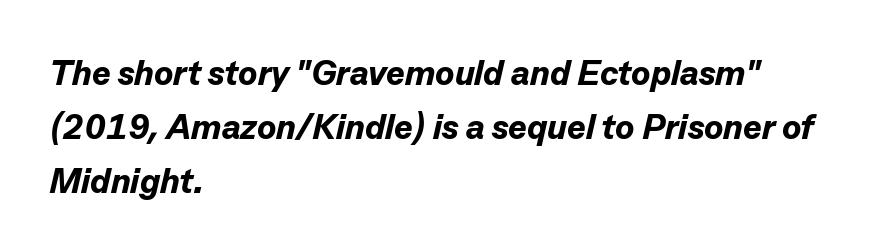
Q: Is the text bold? A: Yes.
Q: Is the text italic (slanted)? A: Yes, it leans right by about 13 degrees.
Q: Is the text underlined? A: No.
Q: How is the paragraph aligned? A: Left-aligned.
Q: Is the spacing between letters normal or unusually wide? A: Normal.
Q: Is the spacing between lines tight, normal or loose? A: Normal.
Q: Width (condensed, normal, or wide)? A: Normal.
Q: Stroke contrast? A: Low.
Q: x-height? A: Medium.
Q: Monospaced? A: No.
